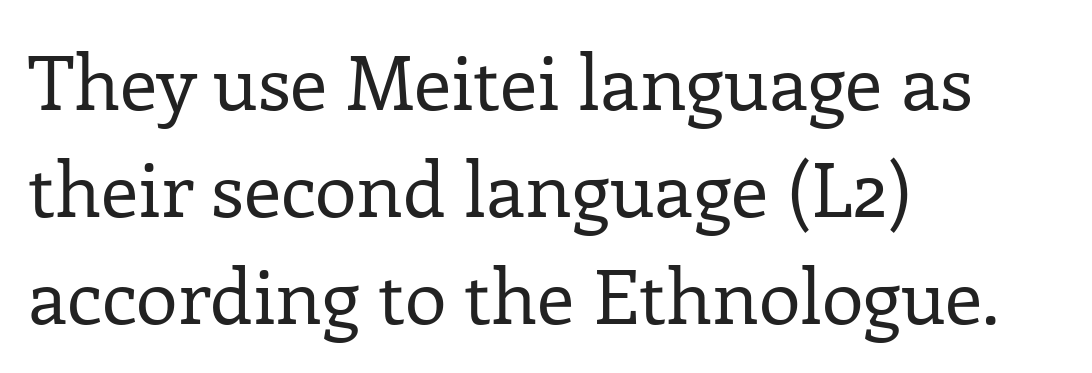
Q: Is the text bold? A: No.
Q: Is the text italic (slanted)? A: No, it is upright.
Q: Is the typeface a serif or a sans-serif typeface? A: Serif.
Q: Is the text underlined? A: No.
Q: How is the paragraph aligned? A: Left-aligned.
Q: Is the spacing between letters normal or unusually wide? A: Normal.
Q: Is the spacing between lines tight, normal or loose? A: Normal.
Q: Width (condensed, normal, or wide)? A: Normal.
Q: Stroke contrast? A: Low.
Q: x-height? A: Medium.
Q: Monospaced? A: No.
